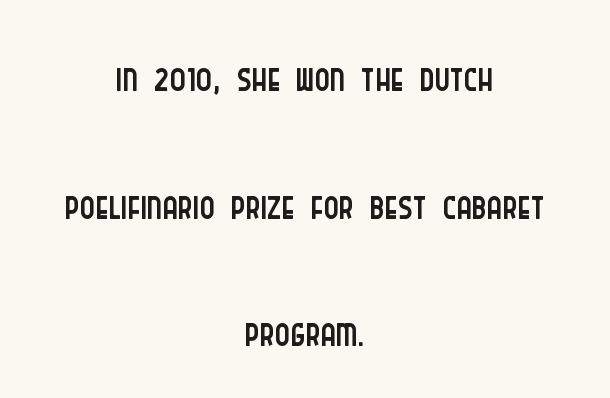
In terms of letterspacing, this is plain default setting. The letterforms sit at book weight or below. Here the designer chose a conventional face with non-uniform glyph widths. Quick note: not italic, upright.
